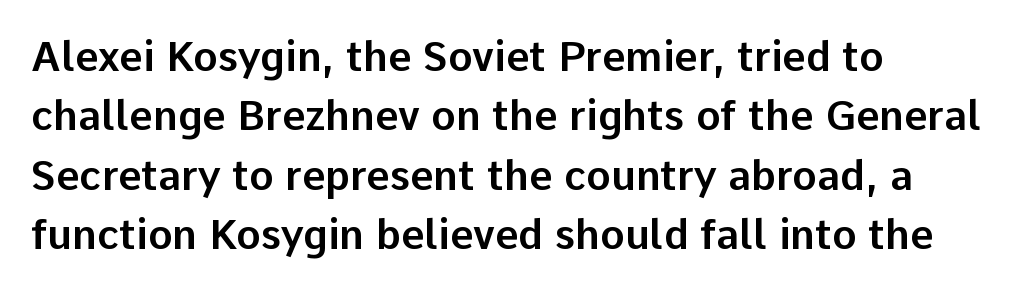
Reading down the block, your eye returns to a fixed left position each line. Proportional: the letters do not fall into vertical columns. The passage shown is typeset with a sans-serif family. Whoever set this chose a conventional vertical rhythm. Rule under the text: the space is simply empty.
